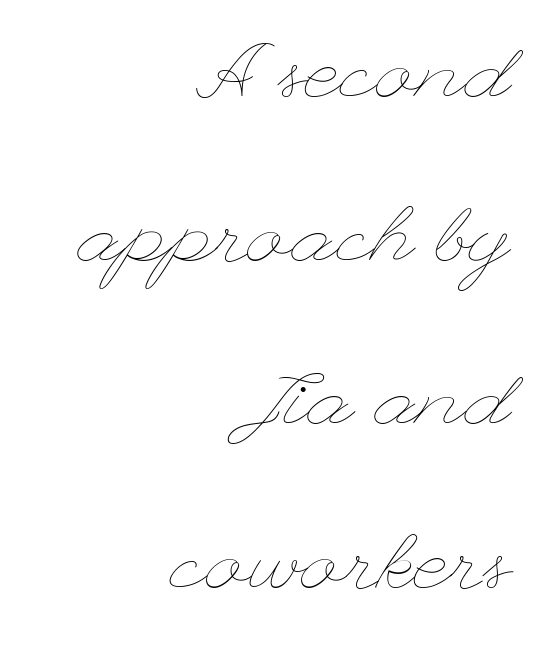
Q: Is the text bold? A: No.
Q: Is the text italic (slanted)? A: Yes.
Q: Is the text underlined? A: No.
Q: How is the paragraph aligned? A: Right-aligned.
Q: Is the spacing between letters normal or unusually wide? A: Normal.
Q: Is the spacing between lines tight, normal or loose? A: Loose.
Q: Width (condensed, normal, or wide)? A: Wide.
Q: Stroke contrast? A: Low.
Q: x-height? A: Small.
